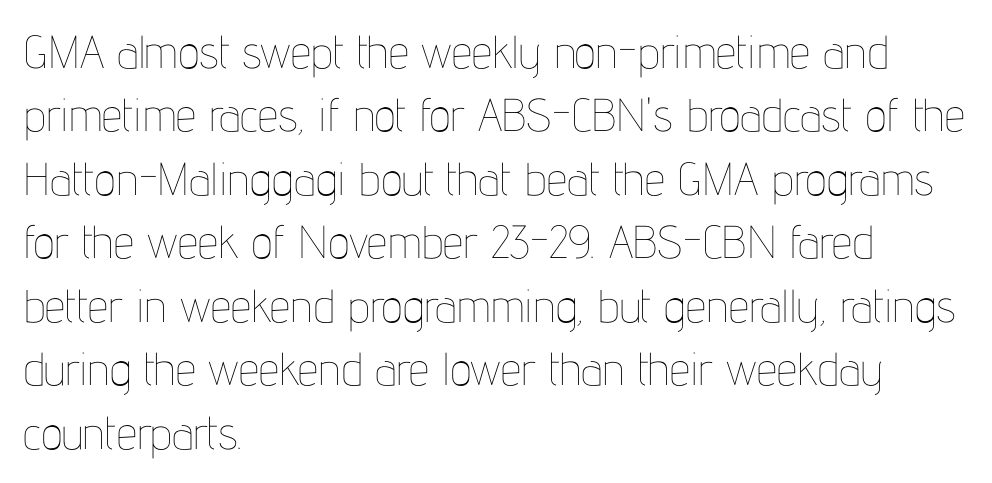
Each word holds together tightly as a unit, with standard inter-letter gaps. Regular leading. This sample uses an upright cut, with every glyph sitting square on the baseline. No letter is thick-stroked: the sample isn't bold. Plain, unruled lines of type.
